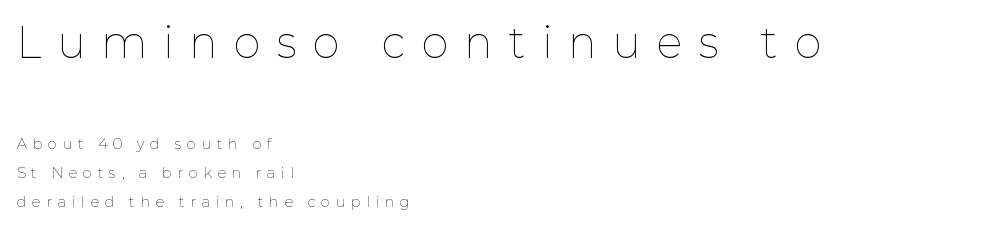
These two chunks differ in scale, with the top chunk taking the larger measure. Weight: regular or lighter. Varying glyph widths throughout — classic text-font behaviour. Glyph-to-glyph distance is far greater than everyday printed text.
